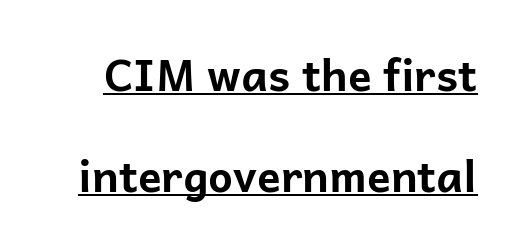
{"serif": "no", "italic": "no", "bold": "yes", "weight": "bold", "width": "normal", "stroke_contrast": "low", "x_height": "medium", "monospaced": "no", "underline": "yes", "line_spacing": "loose", "line_spacing_ratio": 2.3, "letter_spacing": "normal", "letter_spacing_em": 0.0, "glyph_px": 44}
